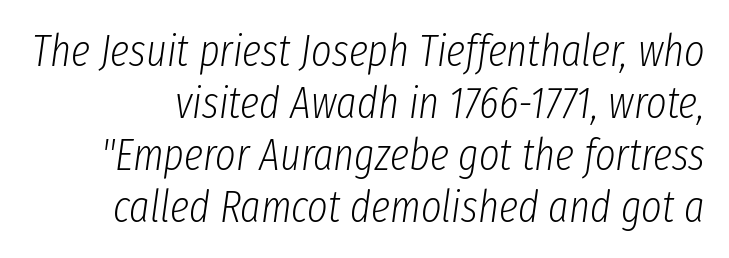
Q: Is the text bold? A: No.
Q: Is the text italic (slanted)? A: Yes, it leans right by about 8 degrees.
Q: Is the text underlined? A: No.
Q: Is the spacing between letters normal or unusually wide? A: Normal.
Q: Width (condensed, normal, or wide)? A: Condensed.
Q: Stroke contrast? A: Low.
Q: x-height? A: Medium.
Q: Monospaced? A: No.
